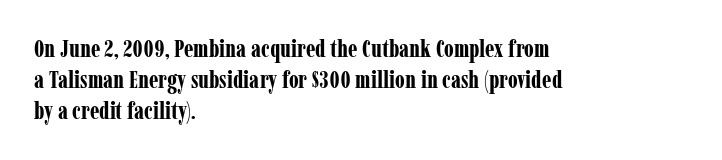
Every letter is thick-stroked: bold, no question. Line starts are locked; line ends wander. What's the leading like? Ordinary, nothing unusual. Glance below the letters and you will spot only blank space.
